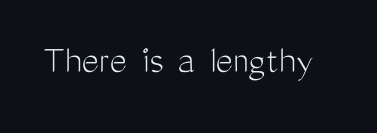
Words appear dense and cohesive because spacing is normal. Unmarked baselines from the first word to the last. A roman cut, with each character standing at attention. A typesetter would label this face a sans. No letter is thick-stroked: the sample isn't bold.
